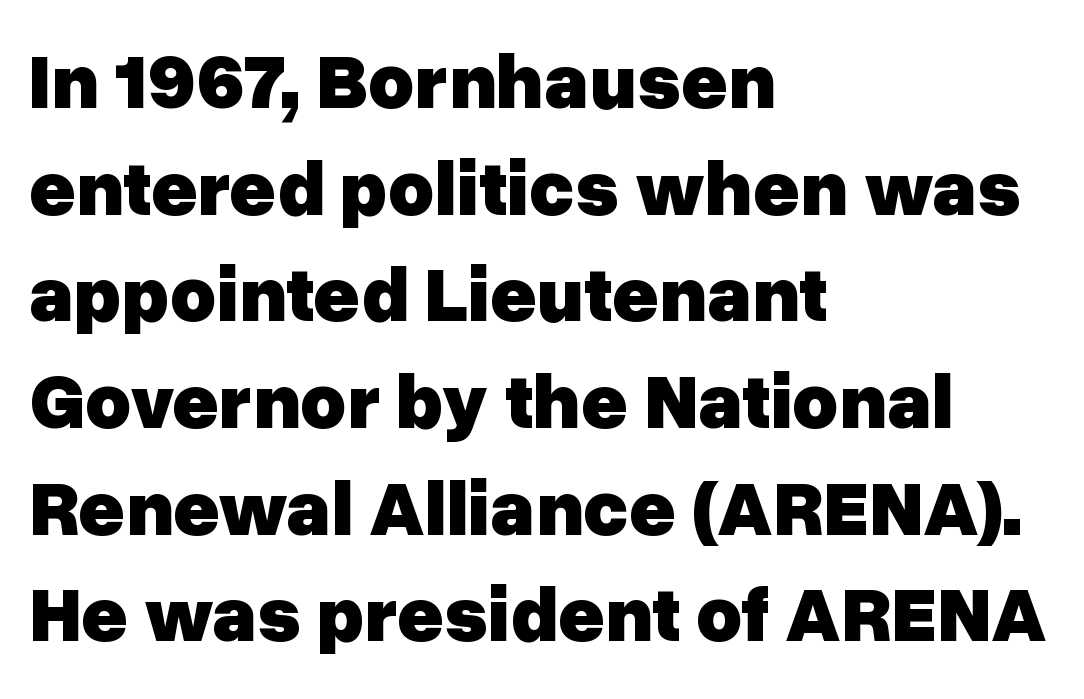
Q: Is the text bold? A: Yes.
Q: Is the text italic (slanted)? A: No, it is upright.
Q: Is the typeface a serif or a sans-serif typeface? A: Sans-serif.
Q: Is the text underlined? A: No.
Q: How is the paragraph aligned? A: Left-aligned.
Q: Is the spacing between letters normal or unusually wide? A: Normal.
Q: Is the spacing between lines tight, normal or loose? A: Normal.
Q: Width (condensed, normal, or wide)? A: Normal.
Q: Stroke contrast? A: Low.
Q: x-height? A: Medium.
Q: Monospaced? A: No.
